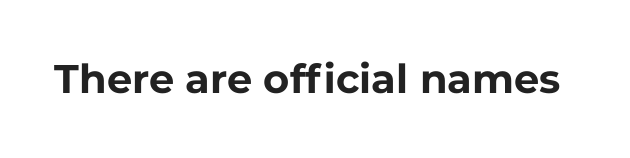
The type is set solid horizontally, with unmodified tracking. Descenders are the only things crossing below the line. Every letter is thick-stroked: bold, no question. Each letter keeps its own natural width here, so spacing adapts to shape.
